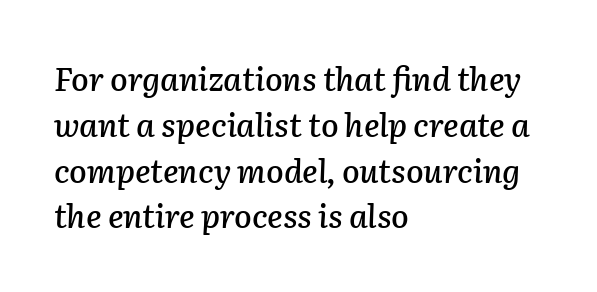
{"italic": "yes", "lean": "right", "slant_degrees": 2, "width": "normal", "stroke_contrast": "low", "x_height": "medium", "monospaced": "no", "underline": "no", "align": "left", "line_spacing": "normal", "line_spacing_ratio": 1.43, "letter_spacing": "normal", "letter_spacing_em": 0.0, "glyph_px": 32}
